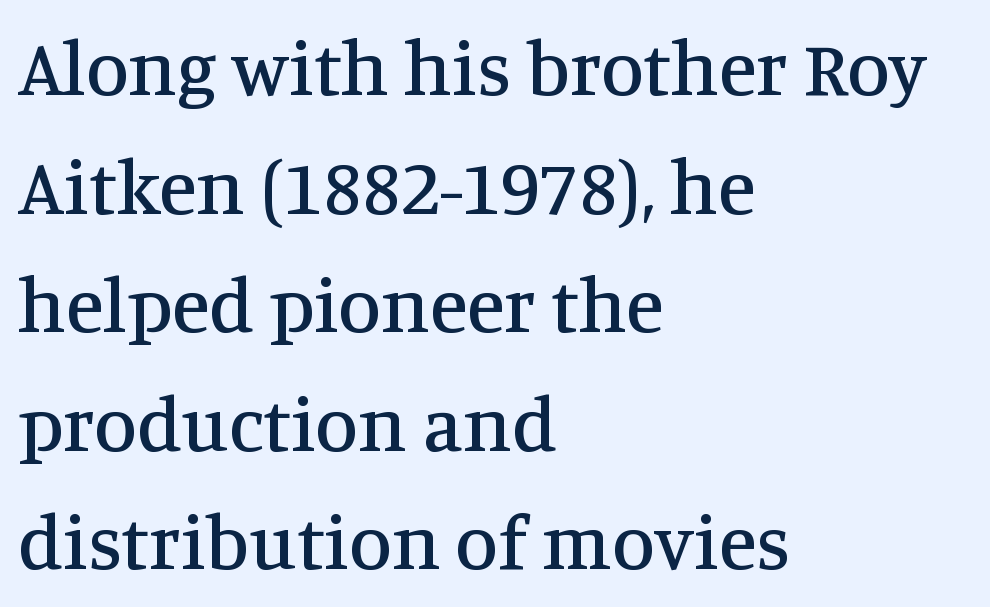
Q: Is the text italic (slanted)? A: No, it is upright.
Q: Is the typeface a serif or a sans-serif typeface? A: Serif.
Q: Is the text underlined? A: No.
Q: How is the paragraph aligned? A: Left-aligned.
Q: Is the spacing between letters normal or unusually wide? A: Normal.
Q: Is the spacing between lines tight, normal or loose? A: Normal.
Q: Width (condensed, normal, or wide)? A: Normal.
Q: Stroke contrast? A: Medium.
Q: x-height? A: Large.
Q: Monospaced? A: No.
